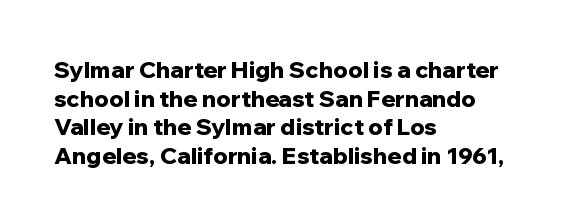
The image shows 23 px bold type, upright; set left-aligned, line spacing 1.24x, normal letter spacing, not underlined.
